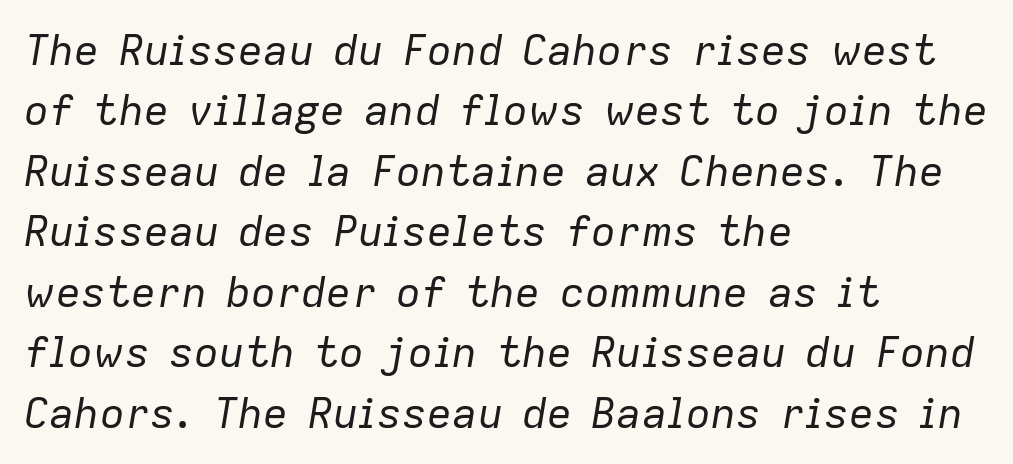
Q: Is the text bold? A: No.
Q: Is the text italic (slanted)? A: Yes, it leans right by about 9 degrees.
Q: Is the text underlined? A: No.
Q: How is the paragraph aligned? A: Left-aligned.
Q: Is the spacing between letters normal or unusually wide? A: Normal.
Q: Is the spacing between lines tight, normal or loose? A: Normal.
Q: Width (condensed, normal, or wide)? A: Normal.
Q: Stroke contrast? A: Low.
Q: x-height? A: Medium.
Q: Monospaced? A: No.
